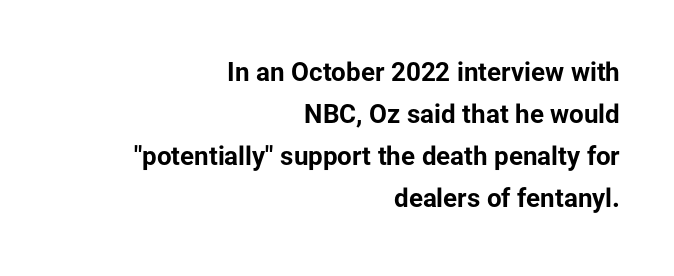
{"italic": "no", "bold": "yes", "underline": "no", "align": "right", "line_spacing": "normal", "line_spacing_ratio": 1.62, "letter_spacing": "normal", "letter_spacing_em": 0.0, "glyph_px": 26}
